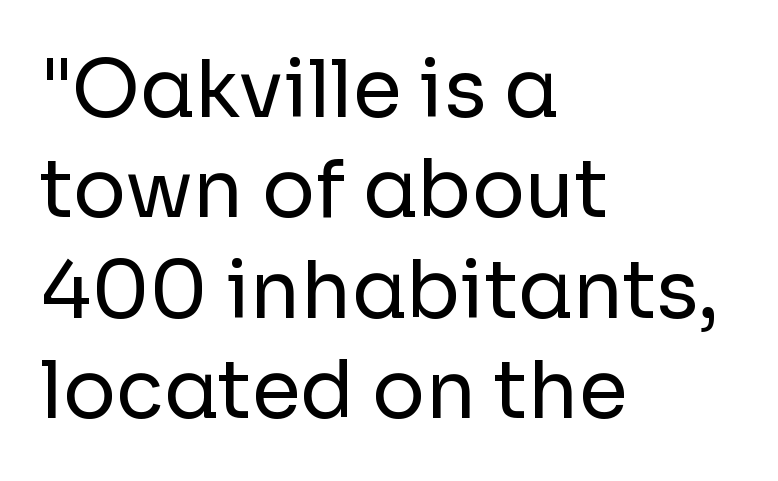
The image shows 79 px regular-weight sans-serif type, upright; set left-aligned, normal line spacing (1.27x), normal letter spacing, not underlined; low stroke contrast and a medium x-height.
